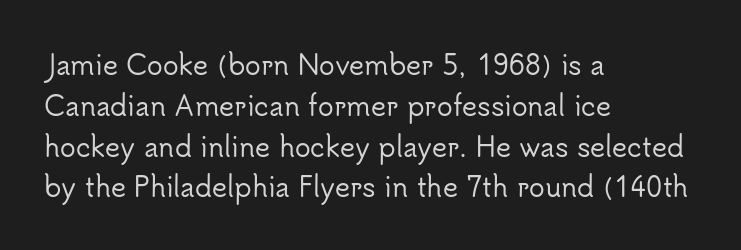
{"italic": "no", "underline": "no", "align": "left", "line_spacing": "normal", "line_spacing_ratio": 1.57, "letter_spacing": "normal", "letter_spacing_em": 0.0, "glyph_px": 26}
